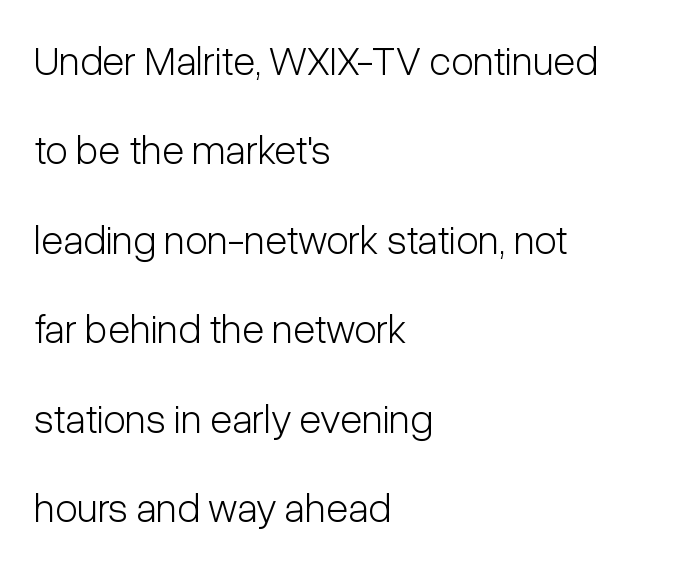
The image shows 41 px light, condensed sans-serif type, upright; set left-aligned, loose line spacing (2.18x), normal letter spacing, not underlined; low stroke contrast and a medium x-height.
